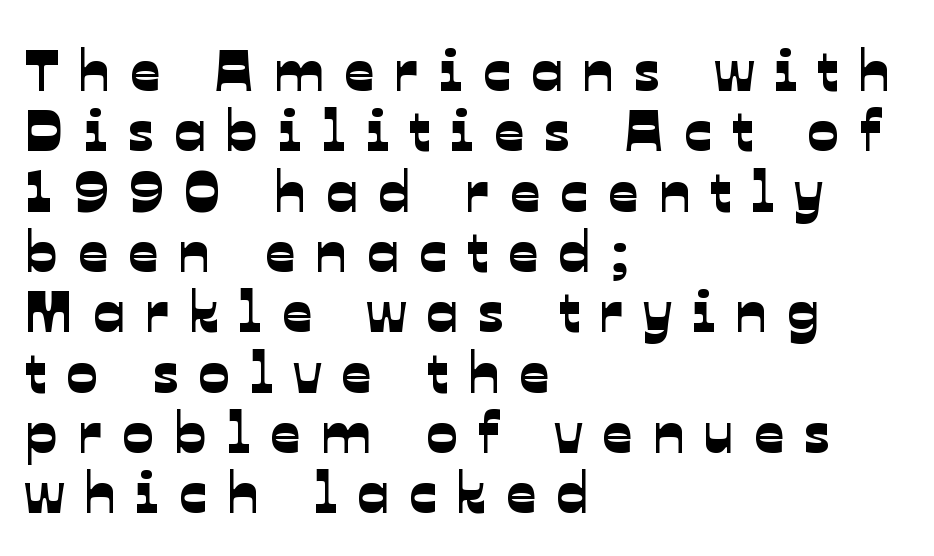
{"serif": "no", "width": "normal", "stroke_contrast": "low", "x_height": "medium", "monospaced": "no", "underline": "no", "align": "left", "line_spacing": "tight", "line_spacing_ratio": 1.04, "letter_spacing": "wide", "letter_spacing_em": 0.35, "glyph_px": 58}
